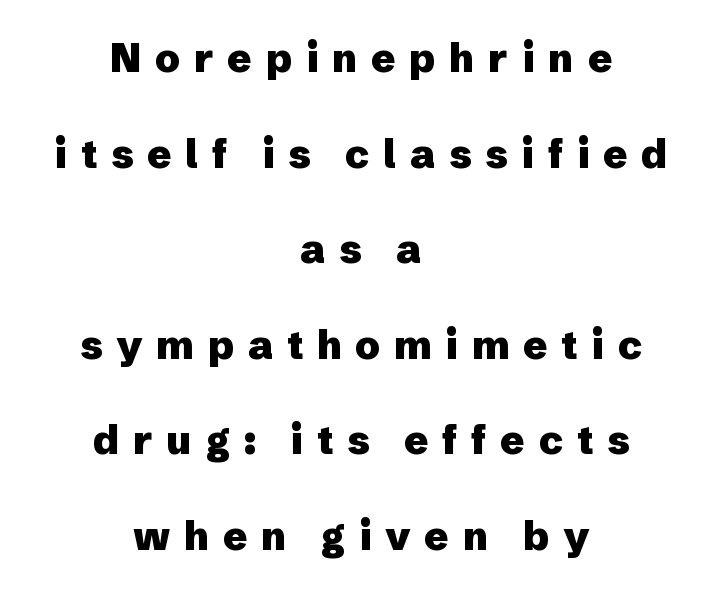
Vertical strokes here are truly vertical. A typesetter would call this leading open, well beyond the default. The designer went with a sans here, leaving each stem footless. Look at the stroke-to-counter ratio: heavy, a bold. Compared with typical body copy, the letter spacing here is much looser.
